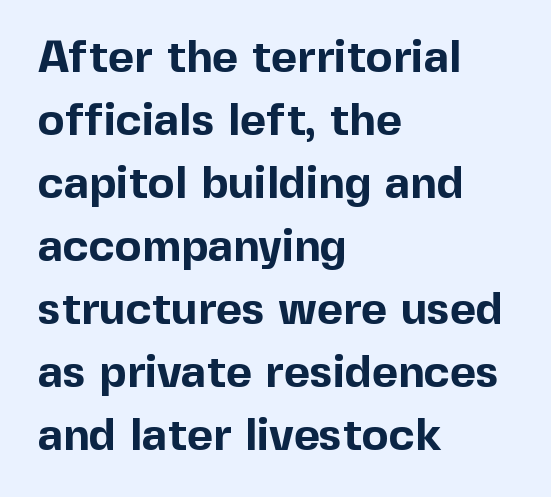
{"serif": "no", "italic": "no", "bold": "yes", "weight": "bold", "width": "normal", "x_height": "medium", "monospaced": "no", "underline": "no", "align": "left", "line_spacing": "normal", "line_spacing_ratio": 1.4, "letter_spacing": "normal", "letter_spacing_em": 0.0, "glyph_px": 45}
